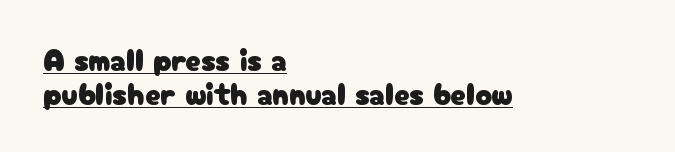
A typesetter would mark this as roman, not italic. This rendering features underlined lettering. The characters display no serif detailing; their extremities are plain. The rendering uses natural spacing where letterforms have individual widths. Where is the straight margin? On the left.
